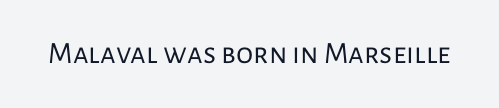
Varying glyph widths throughout — classic text-font behaviour. This sample uses plain, unmodified letter spacing. Nobody drew a line under any word here. Summary of weight: not heavy and not bold.
